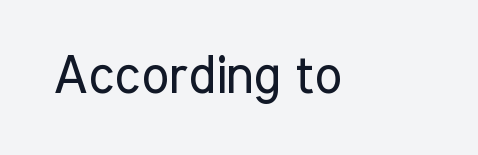
The face used here is a sans, in the tradition of grotesques and geometrics. No italicization has been applied; the sample stays upright. Spacing verdict: proportional, widths tailored to each character. Descenders are the only things crossing below the line. Short note: letters normally spaced.
